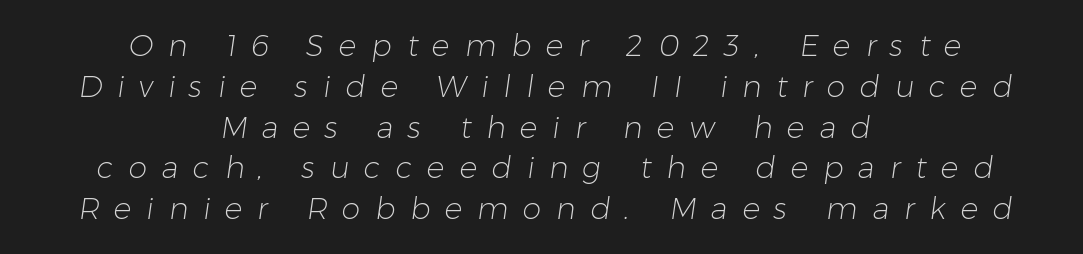
Think of a printed novel: that variable character pitch is what you see here. Anything drawn beneath the words? Only blank space. These lines are centered, leaving both edges ragged. The text was rendered using a sans face with plain stroke endings. The face used here is rendered with a markedly widened letterfit. These glyphs show unthickened strokes, regular width or finer.
